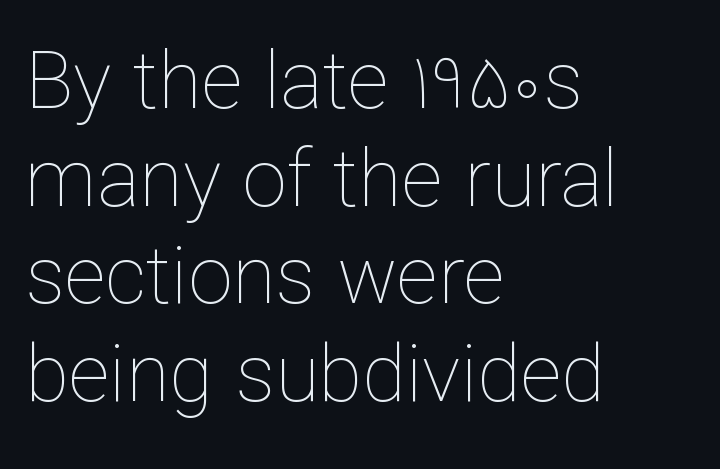
{"italic": "no", "bold": "no", "weight": "thin", "width": "normal", "stroke_contrast": "low", "x_height": "medium", "monospaced": "no", "underline": "no", "align": "left", "line_spacing_ratio": 1.22, "letter_spacing": "normal", "letter_spacing_em": 0.0, "glyph_px": 80}
